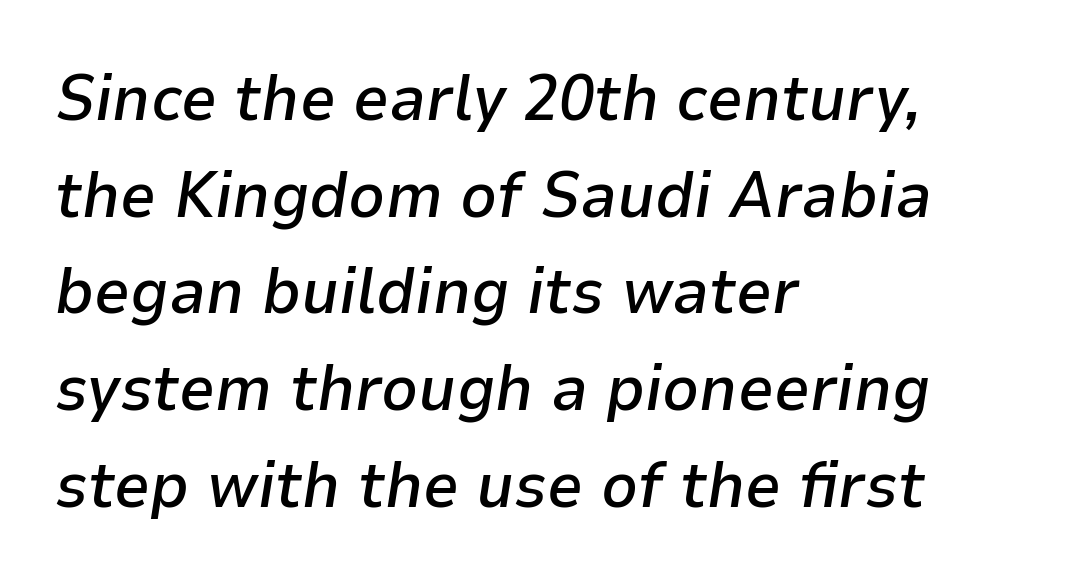
{"italic": "yes", "lean": "right", "slant_degrees": 9, "bold": "semi", "weight": "semibold", "width": "normal", "stroke_contrast": "low", "x_height": "medium", "monospaced": "no", "underline": "no", "align": "left", "line_spacing": "normal", "line_spacing_ratio": 1.51, "letter_spacing": "normal", "letter_spacing_em": 0.0, "glyph_px": 64}
